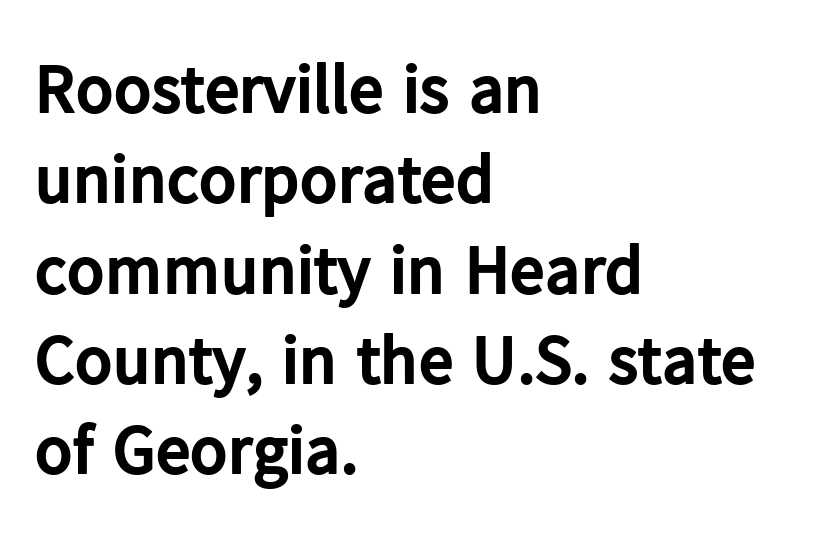
The image shows 70 px bold sans-serif type, upright; set left-aligned, normal line spacing (1.29x), normal letter spacing, not underlined; low stroke contrast and a medium x-height.
